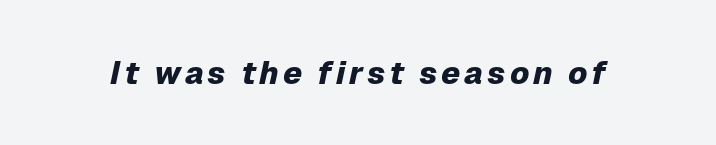
Q: Is the text bold? A: Yes.
Q: Is the text italic (slanted)? A: Yes, it leans right by about 12 degrees.
Q: Is the text underlined? A: No.
Q: Width (condensed, normal, or wide)? A: Normal.
Q: Stroke contrast? A: Low.
Q: x-height? A: Medium.
Q: Monospaced? A: No.
